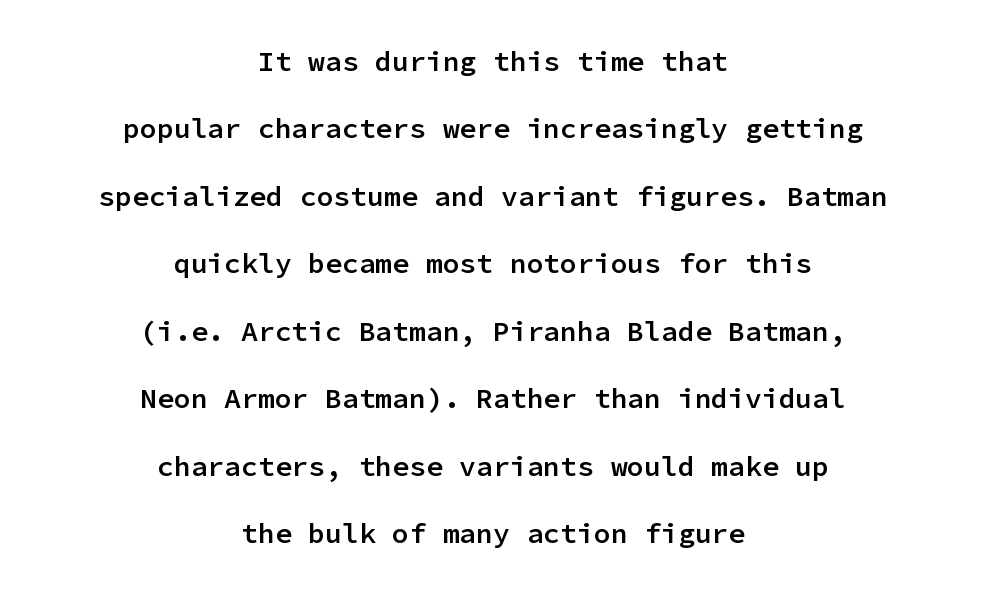
{"serif": "no", "italic": "no", "bold": "semi", "weight": "semibold", "width": "normal", "stroke_contrast": "low", "x_height": "medium", "monospaced": "yes", "underline": "no", "align": "center", "line_spacing": "loose", "line_spacing_ratio": 2.41, "letter_spacing": "normal", "letter_spacing_em": 0.0, "glyph_px": 28}
